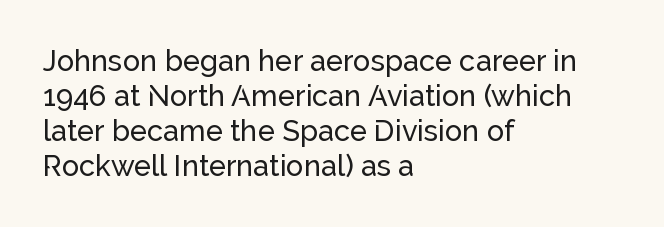
Q: Is the text italic (slanted)? A: No, it is upright.
Q: Is the typeface a serif or a sans-serif typeface? A: Sans-serif.
Q: Is the text underlined? A: No.
Q: How is the paragraph aligned? A: Left-aligned.
Q: Is the spacing between letters normal or unusually wide? A: Normal.
Q: Width (condensed, normal, or wide)? A: Normal.
Q: Stroke contrast? A: Low.
Q: x-height? A: Medium.
Q: Monospaced? A: No.
